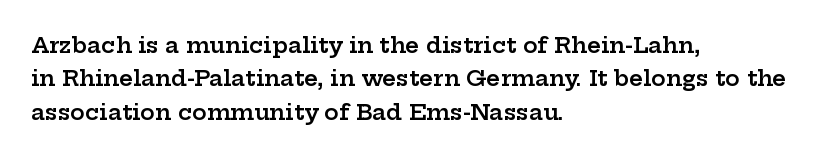
The image shows 22 px text type, upright; set left-aligned, normal line spacing (1.52x), normal letter spacing, not underlined.
